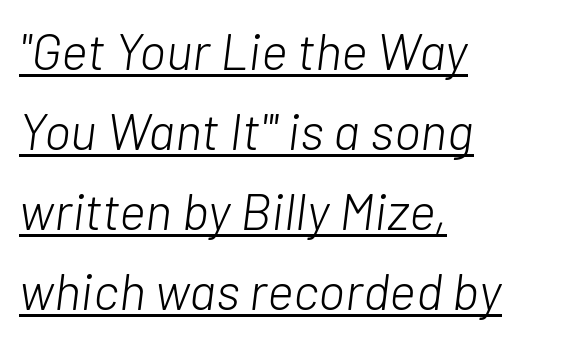
The horizontal fit of the characters is conventional and even. When letters slant like this, we call the style italic. The text block is weighted toward the left margin, trailing off unevenly rightward. Heaviness? Minimal to ordinary, like unemphasized prose.
